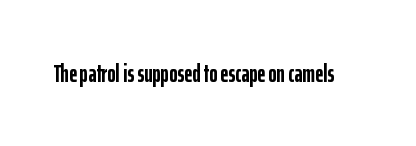
{"italic": "no", "bold": "yes", "underline": "no", "letter_spacing": "normal", "letter_spacing_em": 0.0, "glyph_px": 25}
